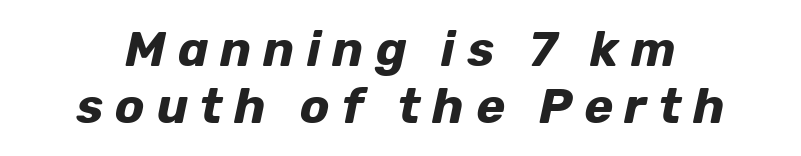
{"italic": "yes", "lean": "right", "slant_degrees": 12, "bold": "yes", "weight": "bold", "width": "normal", "stroke_contrast": "low", "x_height": "medium", "monospaced": "no", "underline": "no", "line_spacing_ratio": 1.16, "letter_spacing": "wide", "letter_spacing_em": 0.24, "glyph_px": 49}
